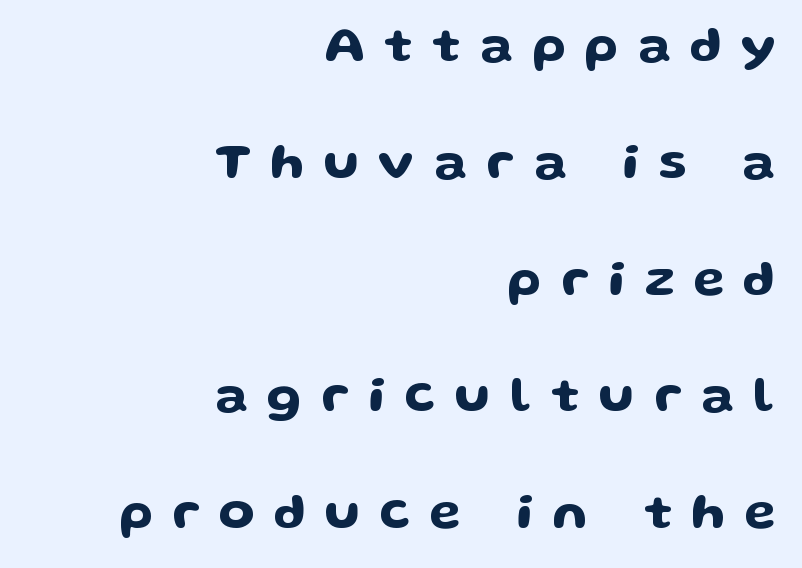
Q: Is the text italic (slanted)? A: No, it is upright.
Q: Is the typeface a serif or a sans-serif typeface? A: Sans-serif.
Q: Is the text underlined? A: No.
Q: How is the paragraph aligned? A: Right-aligned.
Q: Is the spacing between letters normal or unusually wide? A: Unusually wide.
Q: Is the spacing between lines tight, normal or loose? A: Loose.
Q: Width (condensed, normal, or wide)? A: Wide.
Q: Stroke contrast? A: Low.
Q: x-height? A: Medium.
Q: Monospaced? A: No.
